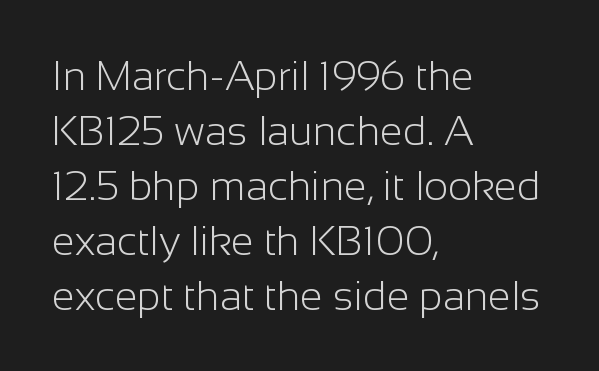
Q: Is the text bold? A: No.
Q: Is the text italic (slanted)? A: No, it is upright.
Q: Is the typeface a serif or a sans-serif typeface? A: Sans-serif.
Q: Is the text underlined? A: No.
Q: How is the paragraph aligned? A: Left-aligned.
Q: Is the spacing between letters normal or unusually wide? A: Normal.
Q: Is the spacing between lines tight, normal or loose? A: Normal.
Q: Width (condensed, normal, or wide)? A: Normal.
Q: Stroke contrast? A: Low.
Q: x-height? A: Medium.
Q: Monospaced? A: No.
